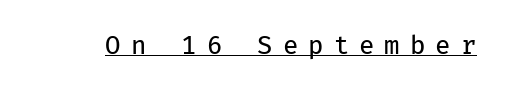
{"italic": "no", "bold": "no", "underline": "yes", "letter_spacing": "wide", "letter_spacing_em": 0.4, "glyph_px": 25}
